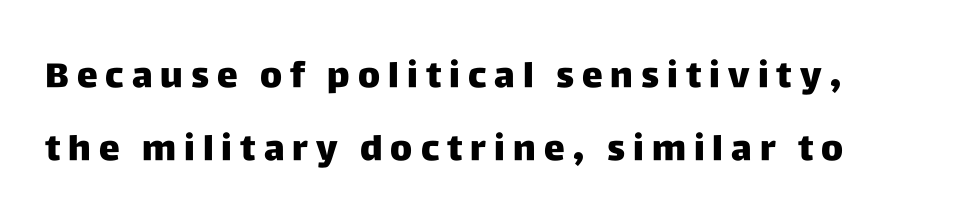
The image shows 35 px sans-serif type, upright; set loose line spacing (2.1x), unusually wide letter spacing (+0.23 em), not underlined; low stroke contrast and a large x-height.
